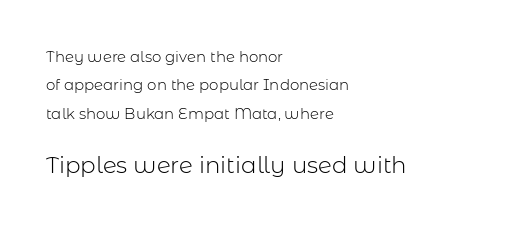
{"italic": "no", "bold": "no", "underline": "no", "align": "left", "line_spacing_ratio": 1.89, "letter_spacing": "normal", "letter_spacing_em": 0.0, "larger_block": "second", "size_ratio": 1.53, "glyph_px": 23}
